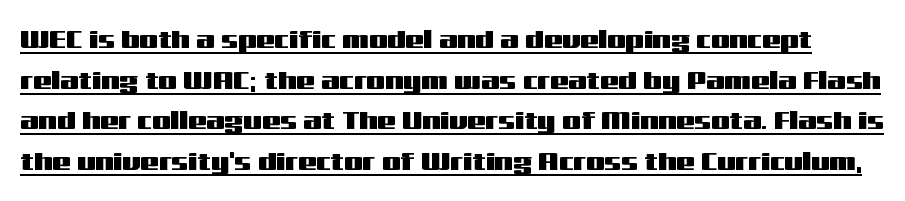
Q: Is the text italic (slanted)? A: No, it is upright.
Q: Is the text underlined? A: Yes.
Q: Is the spacing between letters normal or unusually wide? A: Normal.
Q: Is the spacing between lines tight, normal or loose? A: Normal.
